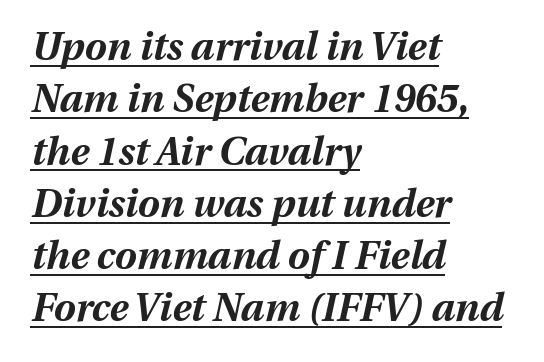
Short note: letters normally spaced. Reading down the column, the eye jumps a familiar distance to each next line. It's the slanting kind of type. Reading down the block, your eye returns to a fixed left position each line. Each glyph is drawn with heavy, bold strokes. Has an underline been added? It has.
